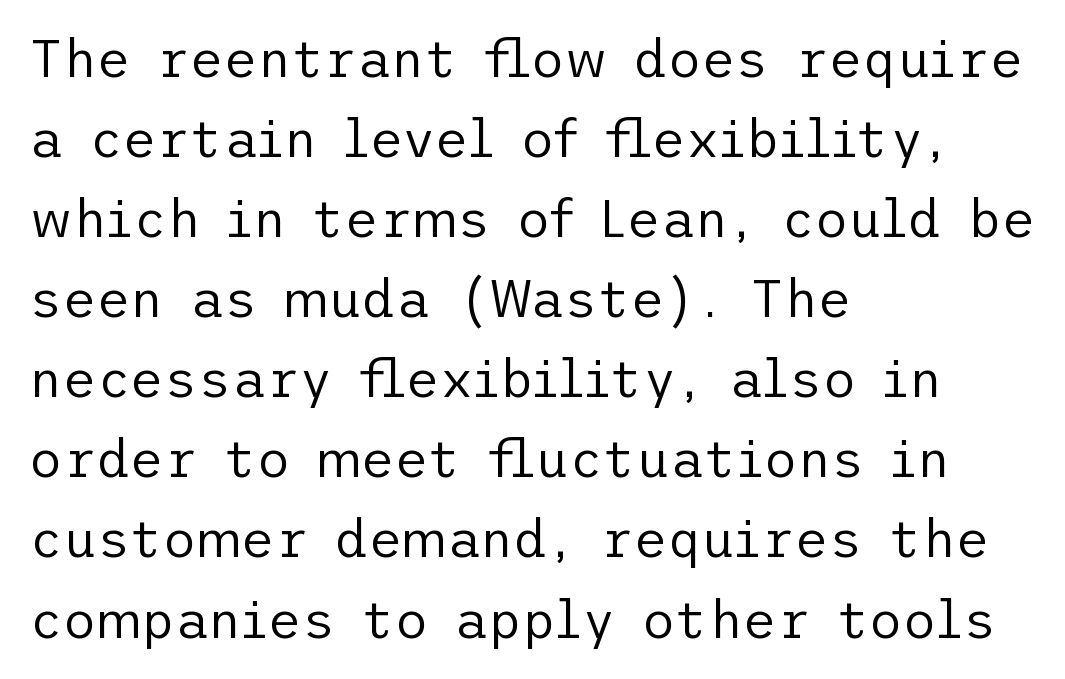
{"serif": "no", "italic": "no", "bold": "no", "weight": "regular", "width": "normal", "stroke_contrast": "low", "x_height": "medium", "underline": "no", "align": "left", "line_spacing": "normal", "line_spacing_ratio": 1.54, "letter_spacing": "normal", "letter_spacing_em": 0.0, "glyph_px": 52}
